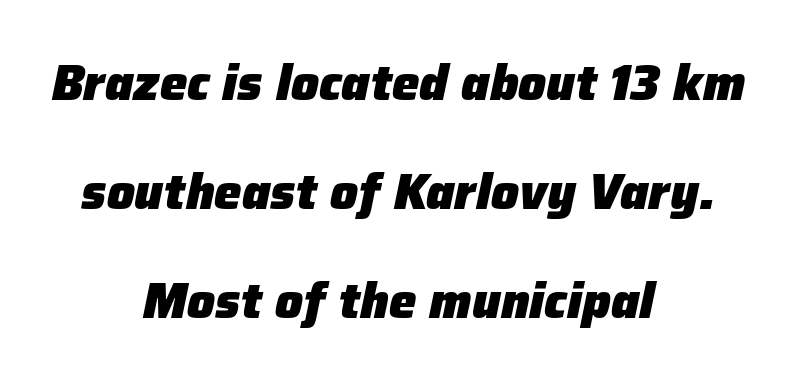
The image shows 49 px heavy type, italic (leaning right); set centered, loose line spacing (2.22x), normal letter spacing, not underlined; low stroke contrast and a medium x-height.
